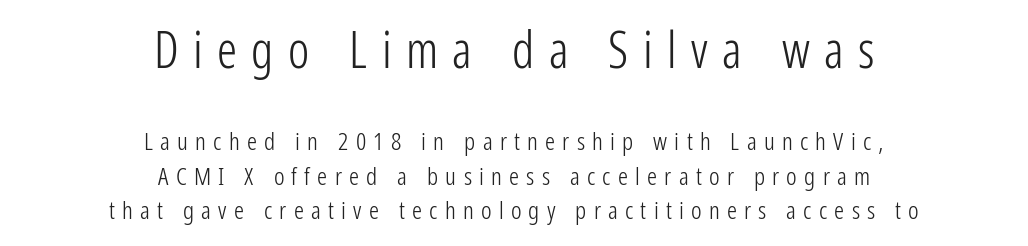
The image shows 50 px light, condensed sans-serif type, upright; set centered, normal line spacing (1.37x), unusually wide letter spacing (+0.29 em), not underlined; the first (top) block is 2.0x larger; low stroke contrast and a medium x-height.
